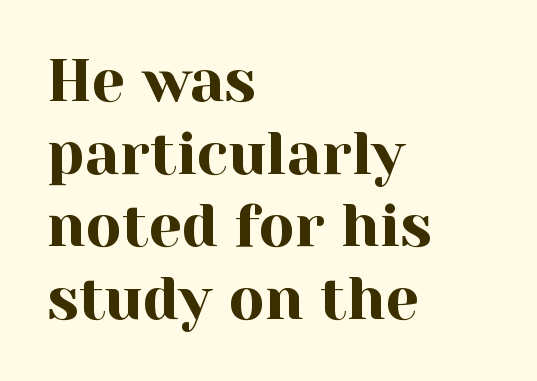
{"serif": "yes", "italic": "no", "width": "normal", "x_height": "medium", "monospaced": "no", "underline": "no", "align": "left", "line_spacing_ratio": 1.23, "letter_spacing": "normal", "letter_spacing_em": 0.0, "glyph_px": 59}
